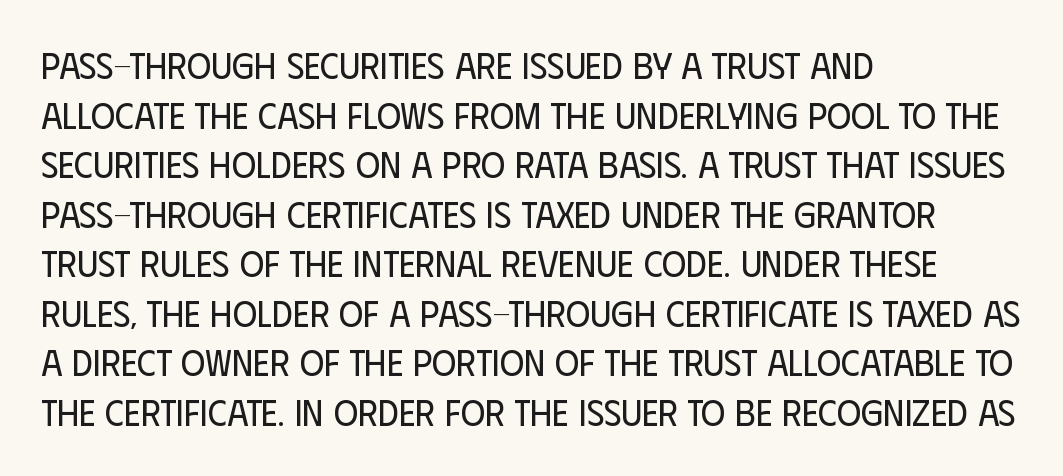
Is the block centered? No — it sits flush against the left margin. Stroke thickness stays within the range of a standard reading face or lighter. This sample uses a sans-serif face. The glyphs are unaccompanied by any horizontal stroke below them. Does the leading feel generous? No, just average.
